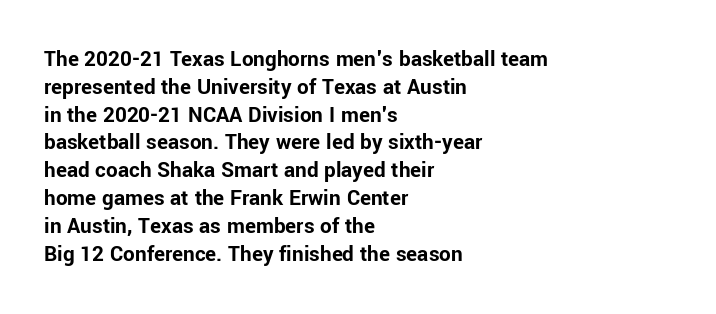
The image shows 23 px bold type, upright; set left-aligned, line spacing 1.21x, normal letter spacing, not underlined.
